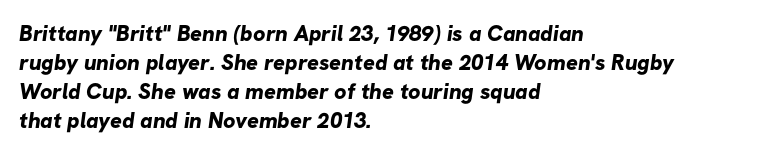
All the whitespace from short lines collects on the right. Honestly, the letter spacing is just normal — you wouldn't notice it. Strokes here are thick enough to call this a true bold. Evenly set lines give the paragraph a standard silhouette. The space beneath each line is pristine and unruled.
